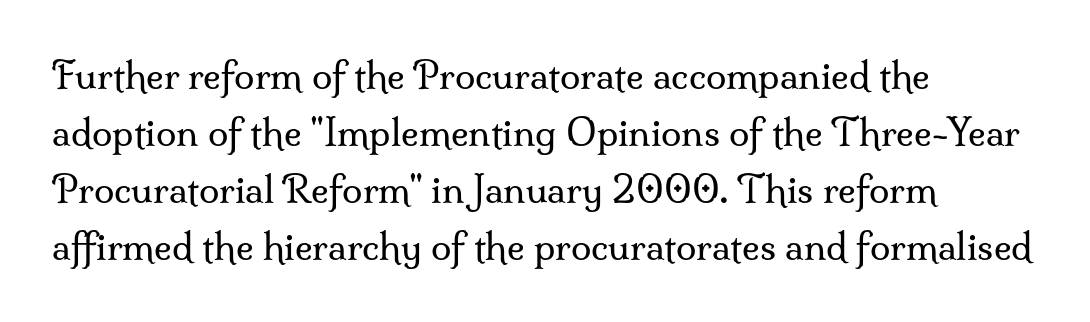
The image shows 37 px regular-weight serif type, upright; set left-aligned, normal line spacing (1.54x), normal letter spacing, not underlined; medium stroke contrast and a small x-height.
